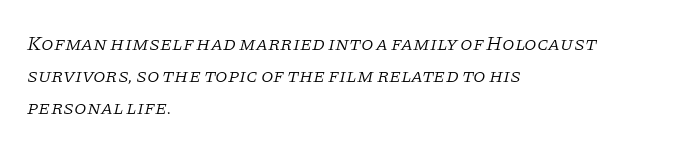
{"italic": "yes", "lean": "right", "slant_degrees": 11, "bold": "no", "underline": "no", "align": "left", "line_spacing": "normal", "line_spacing_ratio": 1.59, "letter_spacing": "normal", "letter_spacing_em": 0.0, "glyph_px": 20}
